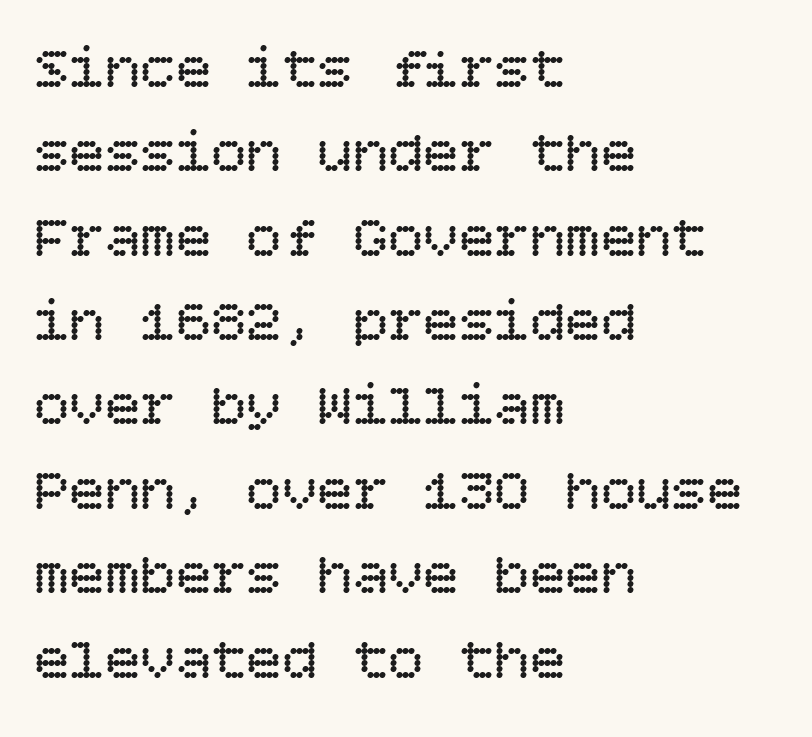
A typesetter would call this zero additional tracking. The typeface has the unassuming heft of standard copy or less. The baseline area is clear. Which margin do the lines hug? The left one — the right edge is uneven. When letters stand straight like this, we call the style roman or upright.
